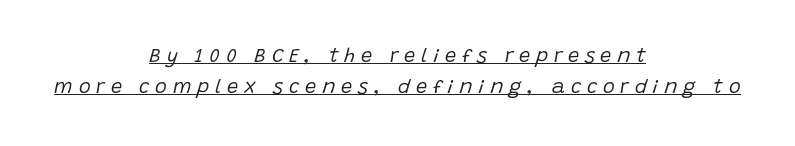
Q: Is the text bold? A: No.
Q: Is the text italic (slanted)? A: Yes, it leans right by about 15 degrees.
Q: Is the text underlined? A: Yes.
Q: How is the paragraph aligned? A: Centered.
Q: Is the spacing between letters normal or unusually wide? A: Unusually wide.
Q: Is the spacing between lines tight, normal or loose? A: Normal.
